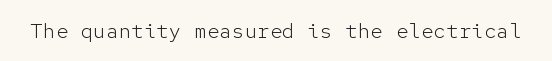
The image shows 21 px text type, upright; set normal letter spacing, not underlined.
